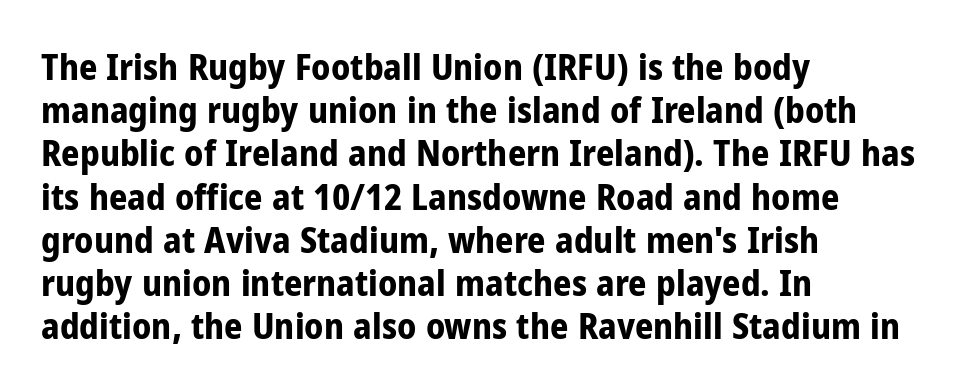
If you drew a ruler down the left edge, every line would touch it. Each row of text sits above clean, open space. Look at the tracking — it's just the regular setting, nothing added. Looks like regular typesetting: each glyph gets only the width it needs. Serif or sans? Sans — the stroke terminals are bare.
